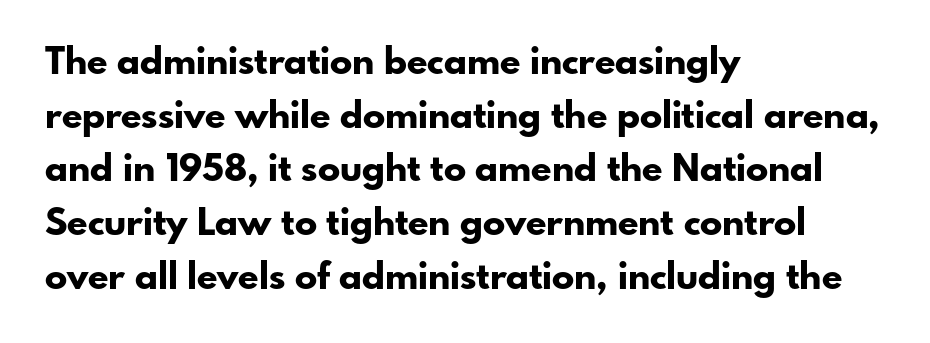
When letters stand straight like this, we call the style roman or upright. Varying glyph widths throughout — classic text-font behaviour. The foot of each line stays bare and open. Are there feet on the stems? There aren't — it's a sans.
